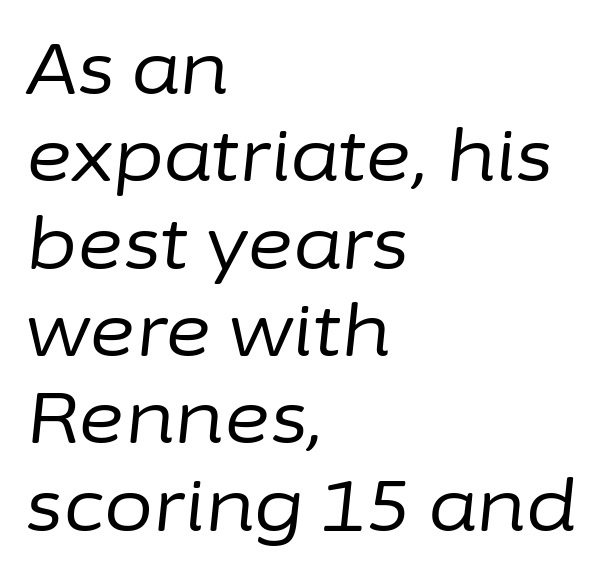
The image shows 71 px regular-weight type, italic (leaning right); set left-aligned, line spacing 1.23x, normal letter spacing, not underlined; low stroke contrast and a medium x-height.
